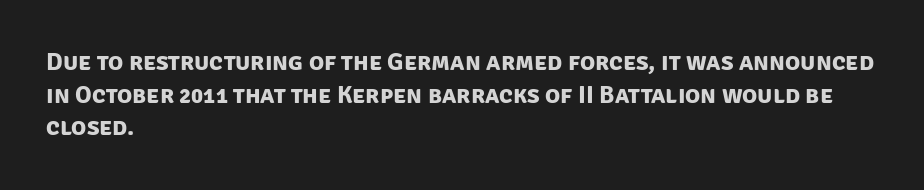
Letter spacing: default. The font is running at its bold setting. The rows are spaced the way most documents space them. Only glyphs here, with clear space below each row.
